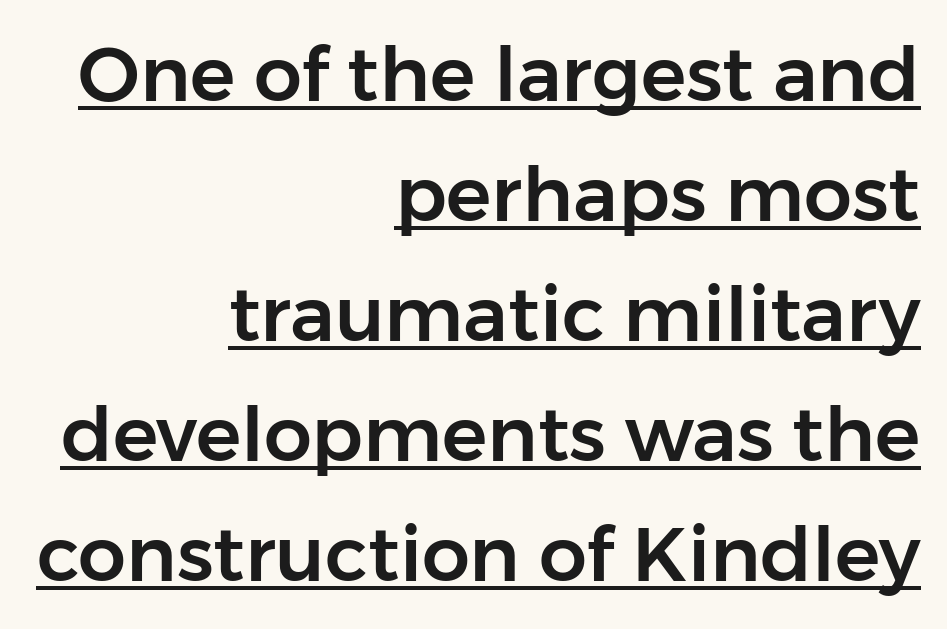
The compositor pushed each line to the right boundary. The designer went with a sans here, leaving each stem footless. Standard letterfit; no display-style spreading of the glyphs. Posture: straight, roman, zero tilt. The passage shown is typed in a proportional face where columns would drift. The rendering uses the underline text-decoration.
